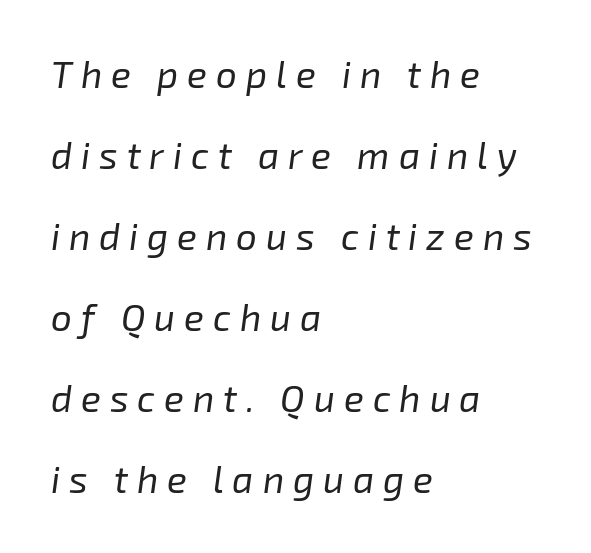
Does the copy run flush right? No — it runs flush left. The tracking jumps out immediately: characters are airy and widely separated. The area under the type is left untouched. When letters slant like this, we call the style italic. Spacing verdict: proportional, widths tailored to each character. Horizontal bands of white between lines are thick stripes.
